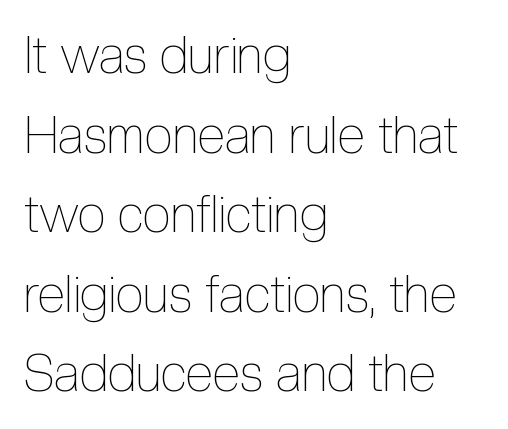
{"italic": "no", "bold": "no", "weight": "thin", "width": "condensed", "x_height": "medium", "monospaced": "no", "underline": "no", "align": "left", "line_spacing": "normal", "line_spacing_ratio": 1.56, "letter_spacing": "normal", "letter_spacing_em": 0.0, "glyph_px": 51}
